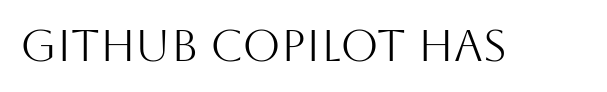
The text was rendered using a sans face with plain stroke endings. The foot of each line stays bare and open. This is the regular roman posture of the typeface. Character widths vary here, with narrow letters taking less room than wide ones. Compared with typical body copy, the letter spacing here is the same. Weight: regular or lighter.
